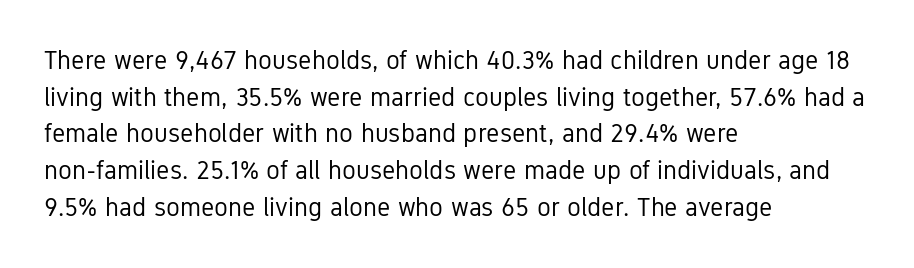
In CSS terms this would be text-align: left. The words here are not underlined. The font is comparable to plain body text, perhaps lighter. Every character sits straight up, as roman type does. The vertical gap from one line to the next is medium. Compared with typical body copy, the letter spacing here is the same.
